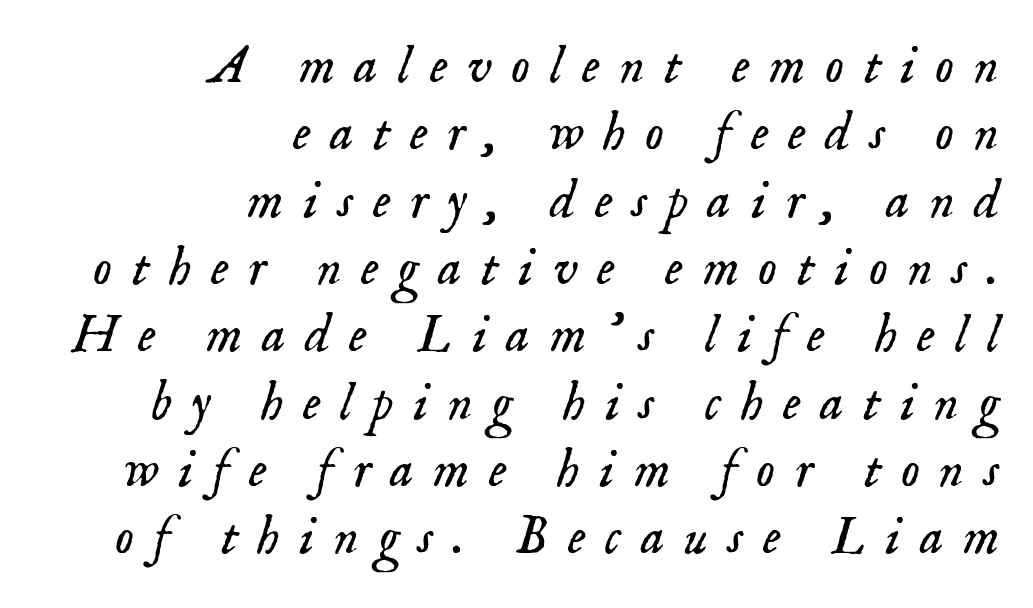
Q: Is the text bold? A: No.
Q: Is the text italic (slanted)? A: Yes, it leans right by about 18 degrees.
Q: Is the typeface a serif or a sans-serif typeface? A: Serif.
Q: Is the text underlined? A: No.
Q: How is the paragraph aligned? A: Right-aligned.
Q: Is the spacing between letters normal or unusually wide? A: Unusually wide.
Q: Is the spacing between lines tight, normal or loose? A: Normal.
Q: Width (condensed, normal, or wide)? A: Normal.
Q: Stroke contrast? A: Low.
Q: x-height? A: Small.
Q: Monospaced? A: No.
